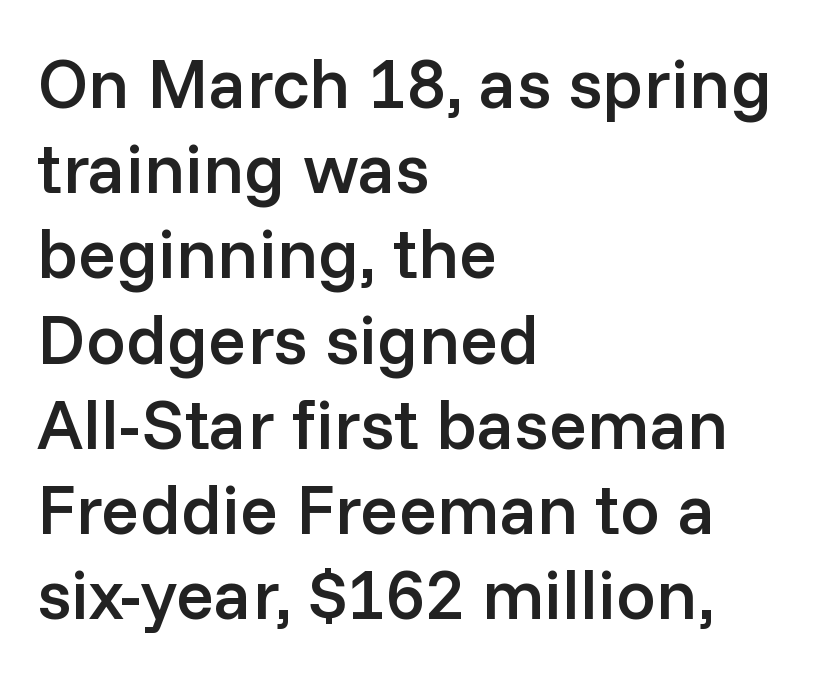
Q: Is the text bold? A: Semi-bold.
Q: Is the text italic (slanted)? A: No, it is upright.
Q: Is the typeface a serif or a sans-serif typeface? A: Sans-serif.
Q: Is the text underlined? A: No.
Q: How is the paragraph aligned? A: Left-aligned.
Q: Is the spacing between letters normal or unusually wide? A: Normal.
Q: Width (condensed, normal, or wide)? A: Normal.
Q: Stroke contrast? A: Low.
Q: x-height? A: Medium.
Q: Monospaced? A: No.
